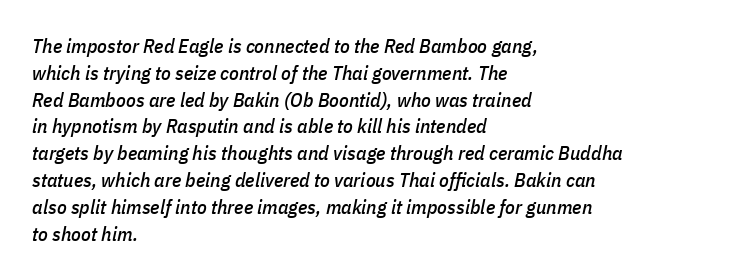
Q: Is the text italic (slanted)? A: Yes, it leans right by about 11 degrees.
Q: Is the text underlined? A: No.
Q: How is the paragraph aligned? A: Left-aligned.
Q: Is the spacing between letters normal or unusually wide? A: Normal.
Q: Is the spacing between lines tight, normal or loose? A: Normal.
